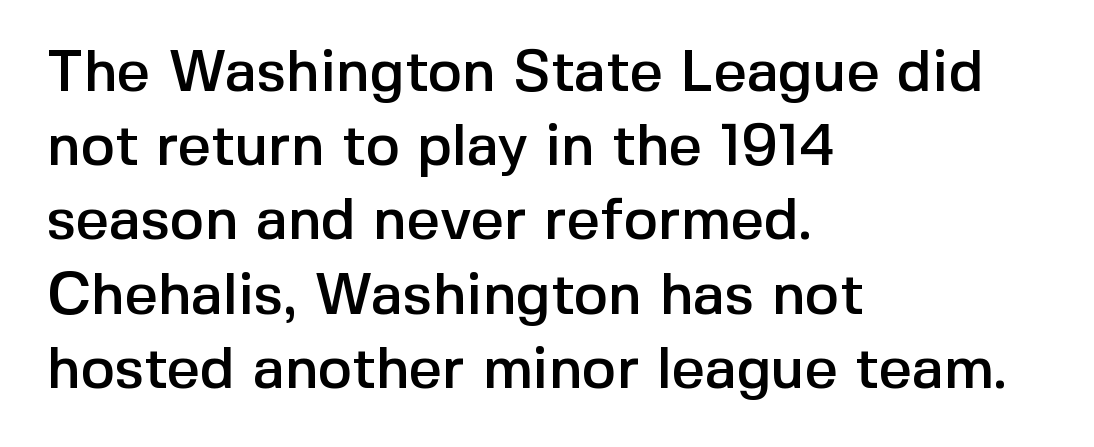
A clean baseline with only descenders dipping below it. The lines sit at an ordinary, default distance from one another. Does the lettering tilt? It doesn't — this is upright. Examine the stroke ends and you'll find no serifs. The rendering keeps characters at their native spacing. A typesetter would call this proportional, since set widths differ per character.
